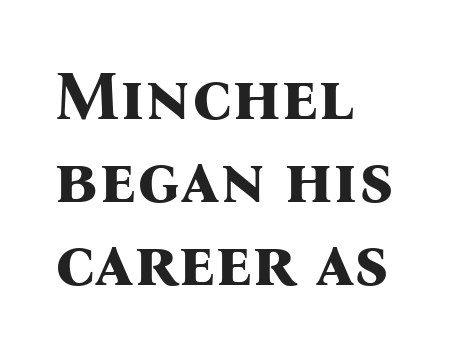
{"serif": "yes", "italic": "no", "bold": "yes", "weight": "bold", "width": "normal", "stroke_contrast": "medium", "x_height": "medium", "monospaced": "no", "underline": "no", "align": "left", "line_spacing_ratio": 1.2, "letter_spacing": "normal", "letter_spacing_em": 0.0, "glyph_px": 69}
